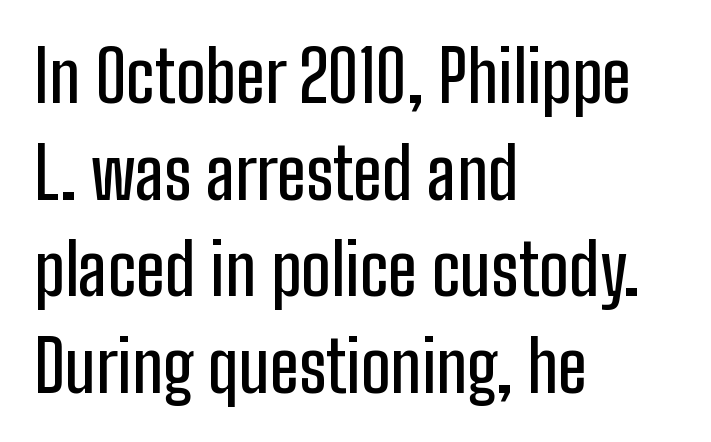
The image shows 70 px condensed sans-serif type, upright; set left-aligned, normal line spacing (1.38x), normal letter spacing, not underlined; low stroke contrast and a medium x-height.
